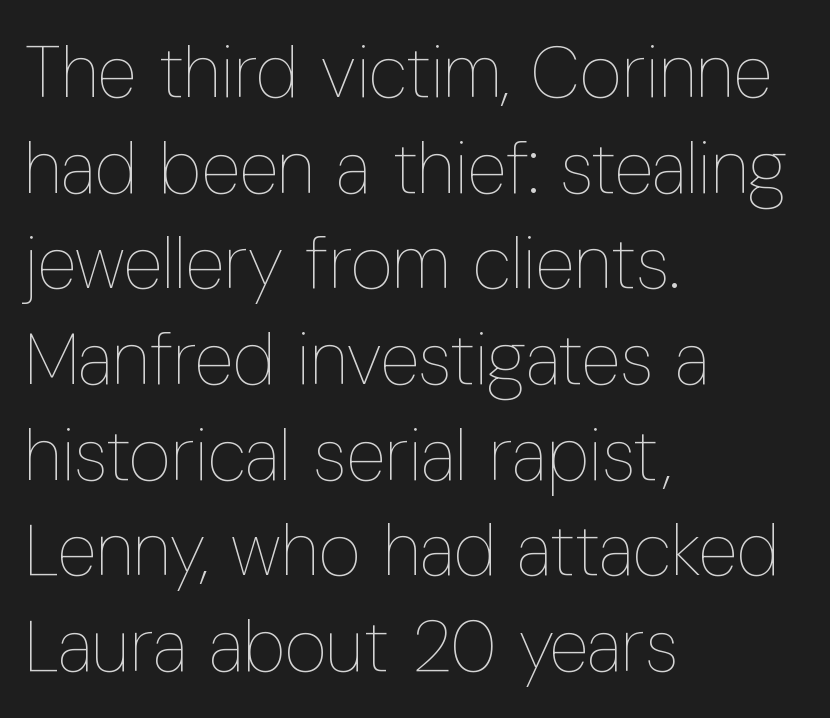
Q: Is the text bold? A: No.
Q: Is the text italic (slanted)? A: No, it is upright.
Q: Is the text underlined? A: No.
Q: How is the paragraph aligned? A: Left-aligned.
Q: Is the spacing between letters normal or unusually wide? A: Normal.
Q: Is the spacing between lines tight, normal or loose? A: Normal.
Q: Width (condensed, normal, or wide)? A: Condensed.
Q: Stroke contrast? A: Low.
Q: x-height? A: Medium.
Q: Monospaced? A: No.
